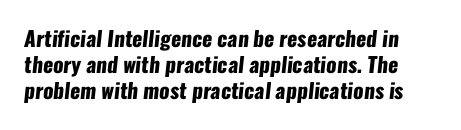
Q: Is the text bold? A: Yes.
Q: Is the text underlined? A: No.
Q: Is the spacing between letters normal or unusually wide? A: Normal.
Q: Is the spacing between lines tight, normal or loose? A: Normal.
